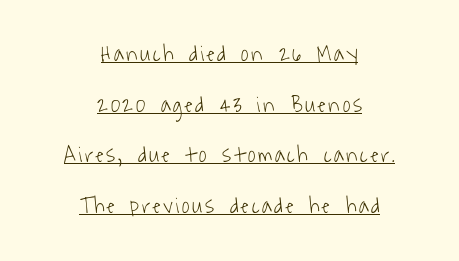
{"bold": "no", "underline": "yes", "align": "center", "line_spacing": "loose", "line_spacing_ratio": 2.2, "glyph_px": 23}
